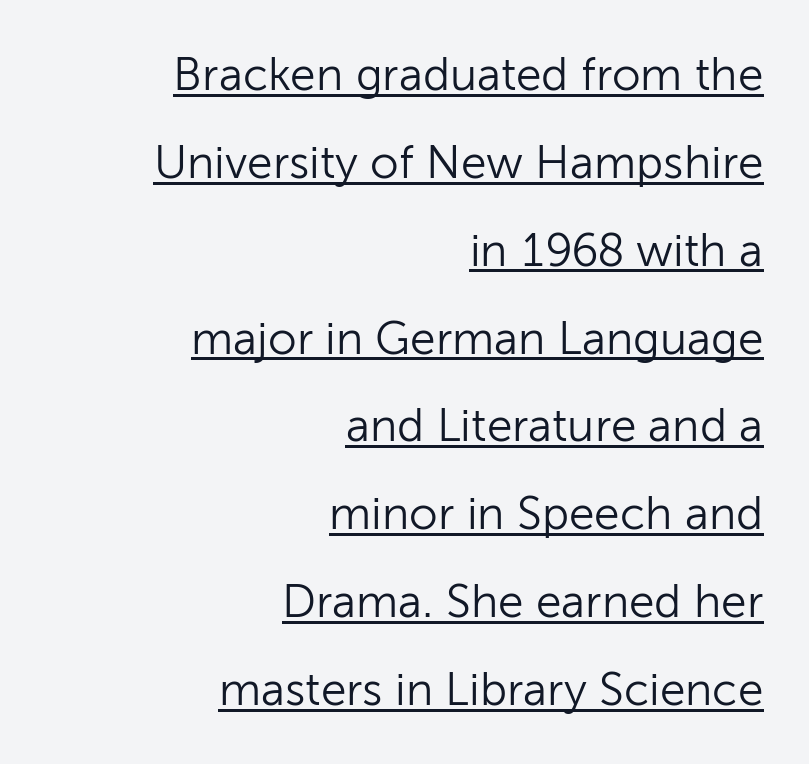
The image shows 46 px light sans-serif type, upright; set right-aligned, loose line spacing (1.91x), normal letter spacing, underlined; low stroke contrast and a medium x-height.
